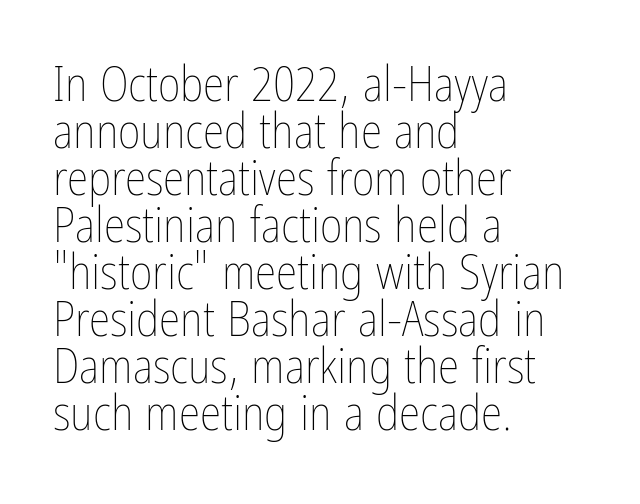
Q: Is the text bold? A: No.
Q: Is the text italic (slanted)? A: No, it is upright.
Q: Is the text underlined? A: No.
Q: How is the paragraph aligned? A: Left-aligned.
Q: Is the spacing between letters normal or unusually wide? A: Normal.
Q: Is the spacing between lines tight, normal or loose? A: Tight.
Q: Width (condensed, normal, or wide)? A: Condensed.
Q: Stroke contrast? A: Low.
Q: x-height? A: Medium.
Q: Monospaced? A: No.
